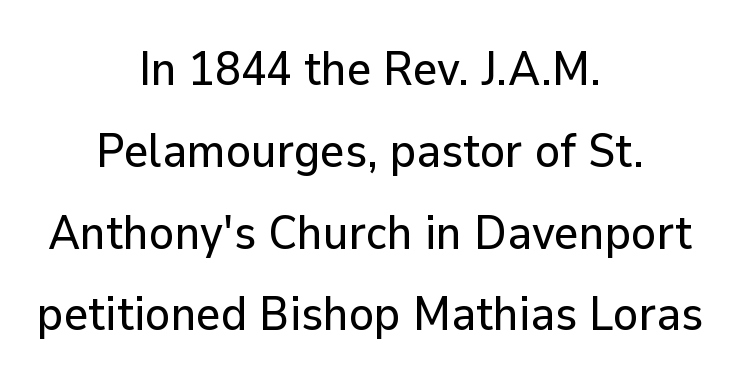
The image shows 47 px sans-serif type, upright; set centered, line spacing 1.74x, normal letter spacing, not underlined; low stroke contrast and a medium x-height.
